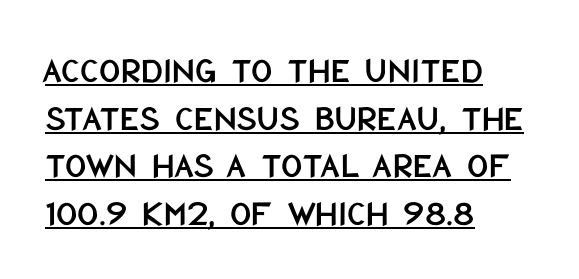
The image shows 37 px condensed sans-serif type, upright; set left-aligned, normal line spacing (1.29x), normal letter spacing, underlined; low stroke contrast and a large x-height.
